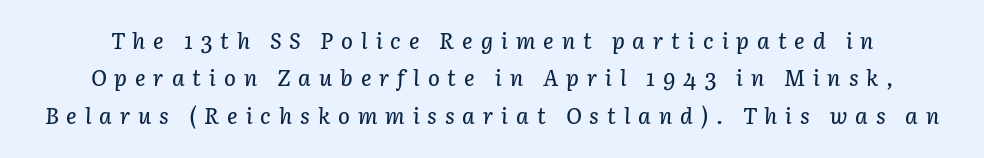
{"italic": "yes", "lean": "right", "slant_degrees": 3, "underline": "no", "line_spacing": "normal", "line_spacing_ratio": 1.7, "letter_spacing": "wide", "letter_spacing_em": 0.36, "glyph_px": 22}
